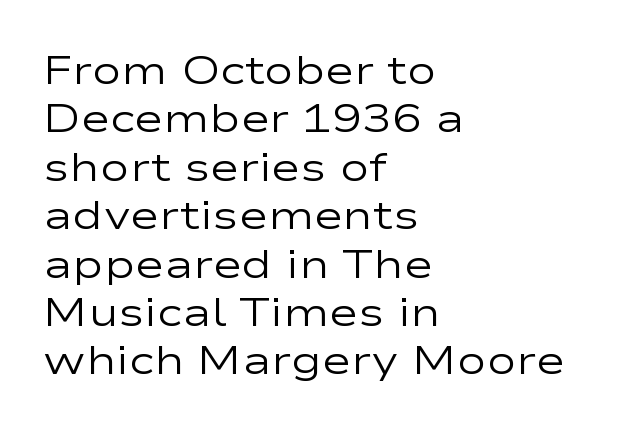
{"serif": "no", "italic": "no", "bold": "no", "weight": "regular", "width": "wide", "stroke_contrast": "low", "x_height": "medium", "monospaced": "no", "underline": "no", "align": "left", "line_spacing_ratio": 1.21, "letter_spacing": "normal", "letter_spacing_em": 0.0, "glyph_px": 40}
